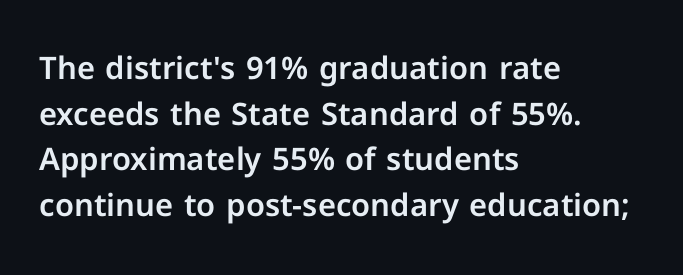
Q: Is the text italic (slanted)? A: No, it is upright.
Q: Is the typeface a serif or a sans-serif typeface? A: Sans-serif.
Q: Is the text underlined? A: No.
Q: How is the paragraph aligned? A: Left-aligned.
Q: Is the spacing between letters normal or unusually wide? A: Normal.
Q: Is the spacing between lines tight, normal or loose? A: Normal.
Q: Width (condensed, normal, or wide)? A: Normal.
Q: Stroke contrast? A: Low.
Q: x-height? A: Medium.
Q: Monospaced? A: No.
